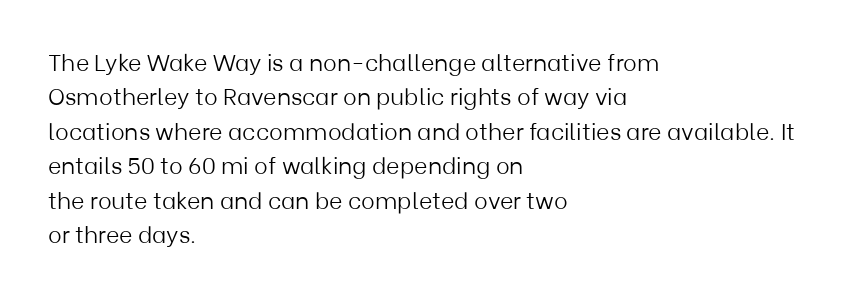
{"italic": "no", "bold": "no", "underline": "no", "align": "left", "line_spacing": "normal", "line_spacing_ratio": 1.5, "letter_spacing": "normal", "letter_spacing_em": 0.0, "glyph_px": 23}
